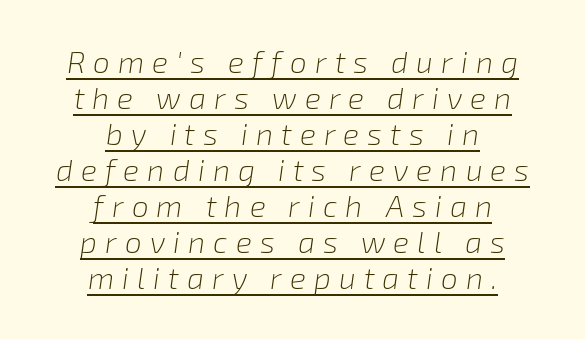
Q: Is the text bold? A: No.
Q: Is the text italic (slanted)? A: Yes, it leans right by about 8 degrees.
Q: Is the text underlined? A: Yes.
Q: How is the paragraph aligned? A: Centered.
Q: Is the spacing between letters normal or unusually wide? A: Unusually wide.
Q: Width (condensed, normal, or wide)? A: Normal.
Q: Stroke contrast? A: Low.
Q: x-height? A: Medium.
Q: Monospaced? A: No.
